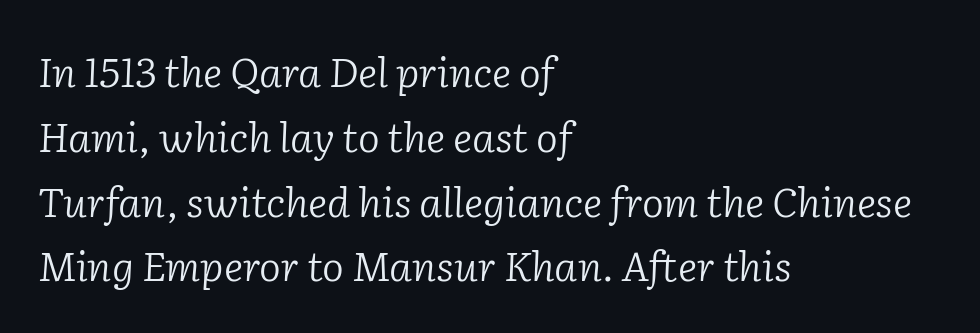
This sample keeps an unexceptional amount of space between lines. Character widths vary here, with narrow letters taking less room than wide ones. The baseline area is clear. Left-aligned paragraph, ragged on the right. The characters display serif detailing at their extremities.
